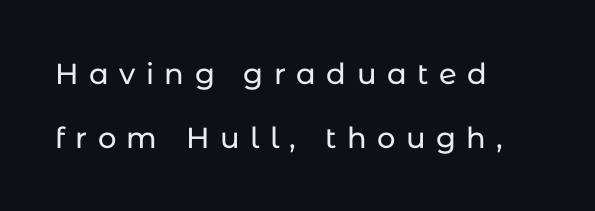
{"serif": "no", "italic": "no", "width": "normal", "stroke_contrast": "low", "x_height": "medium", "monospaced": "no", "underline": "no", "align": "left", "line_spacing": "loose", "line_spacing_ratio": 2.19, "letter_spacing": "wide", "letter_spacing_em": 0.36, "glyph_px": 29}
